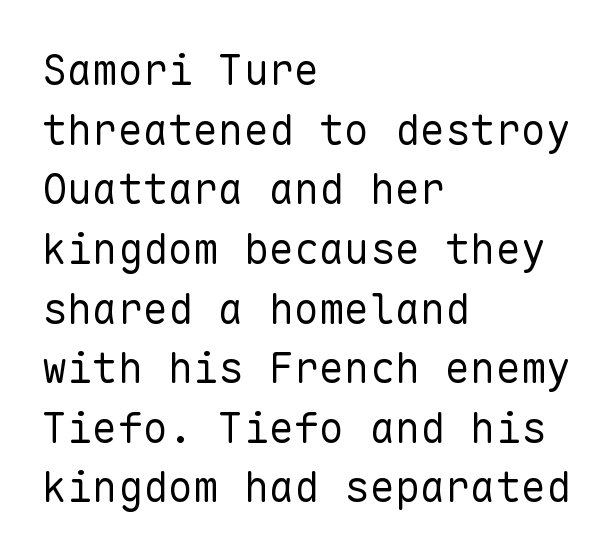
{"serif": "no", "italic": "no", "bold": "no", "weight": "regular", "width": "normal", "stroke_contrast": "low", "x_height": "medium", "monospaced": "yes", "underline": "no", "align": "left", "line_spacing": "normal", "line_spacing_ratio": 1.42, "letter_spacing": "normal", "letter_spacing_em": 0.0, "glyph_px": 42}
